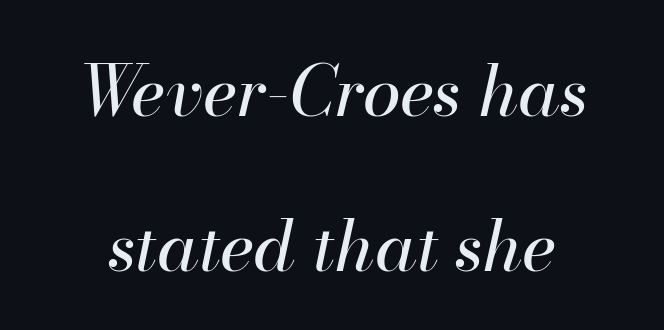
{"italic": "yes", "lean": "right", "slant_degrees": 13, "bold": "no", "weight": "regular", "width": "normal", "stroke_contrast": "high", "x_height": "small", "monospaced": "no", "underline": "no", "line_spacing": "loose", "line_spacing_ratio": 2.24, "letter_spacing": "normal", "letter_spacing_em": 0.0, "glyph_px": 69}
